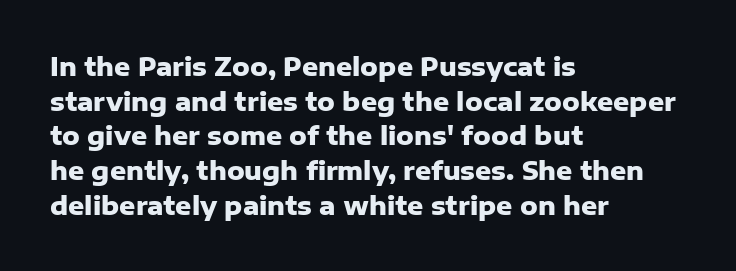
{"italic": "no", "bold": "yes", "underline": "no", "align": "left", "line_spacing": "normal", "line_spacing_ratio": 1.39, "letter_spacing": "normal", "letter_spacing_em": 0.0, "glyph_px": 25}
